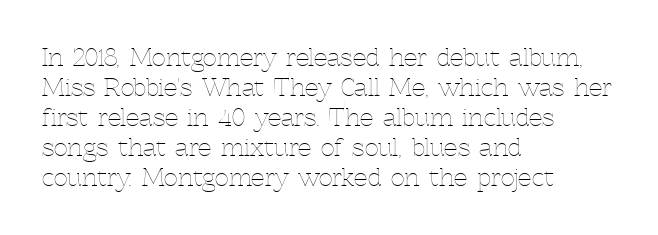
Honestly, there is no underline to notice here at all. The font's upright variant was chosen for this text. Horizontally, the lines are justified to the leading edge only. Bold? No — there's no thickening of the strokes.
